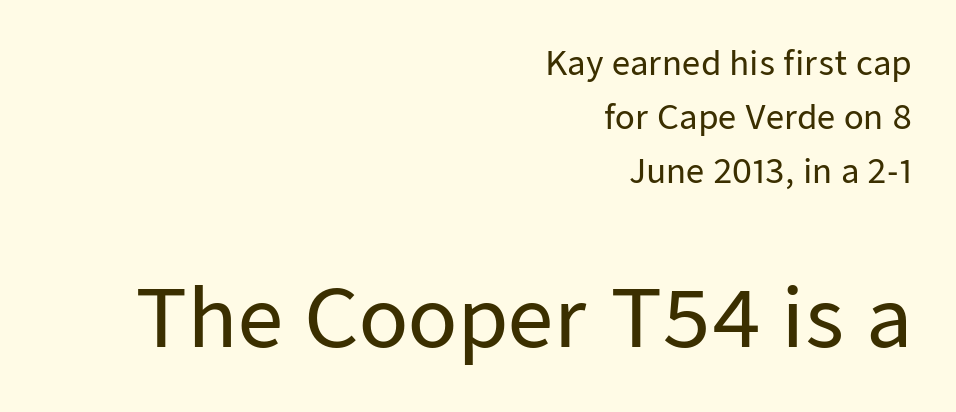
In terms of leading, this rendering sits right in the middle. Characters remain perfectly vertical along every line. Check the space under the baseline: it is left empty. Letterform terminals end flat and unadorned throughout the passage. The composition opens small and finishes big.
